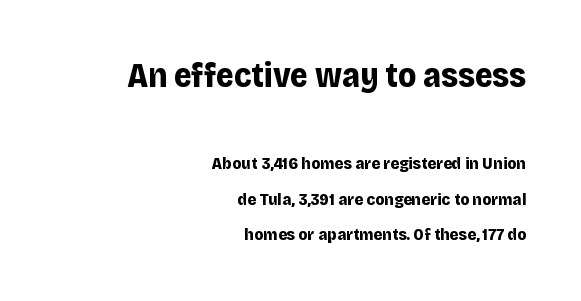
Leftover space on each line is placed entirely before the opening word. The glyphs have the mass of a bold cut. Notice the wide empty band between every row — that's loose leading. The passage shown is typeset with a sans-serif family.
